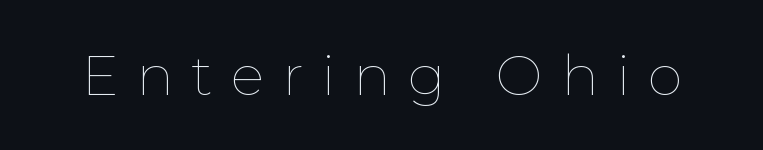
The image shows 56 px thin type, upright; set unusually wide letter spacing (+0.32 em), not underlined; low stroke contrast and a medium x-height.
